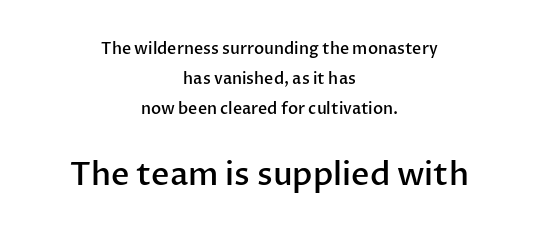
The words here are not underlined. The passage shown has conventional tracking throughout. Posture: upright roman. Summary of weight: moderately heavy, a semibold. Nope, no serifs anywhere on these letters. A centered setting, common on invitations and titles, is used for this passage.
